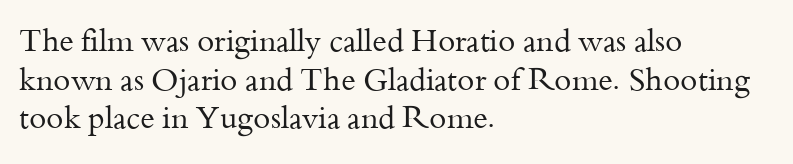
Stem width sits at or under what a default text font uses. Honestly, the letter spacing is just normal — you wouldn't notice it. Any mark beneath the type? The region is blank. Observe the serifs anchoring each vertical stroke in this sample. Notice how the passage keeps a crisp vertical edge on the left only.
